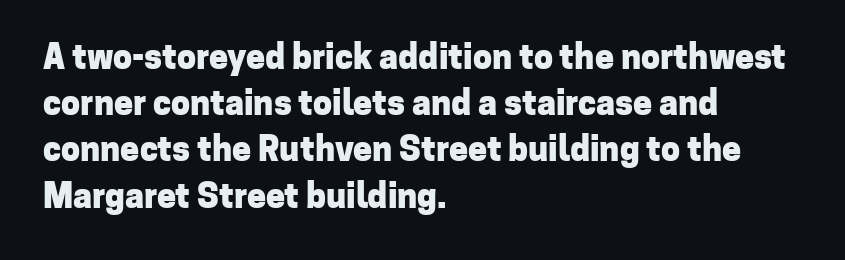
Each letter keeps its own natural width here, so spacing adapts to shape. Students, this is bold: see how much ink each stroke carries. The passage shown is typeset with a sans-serif family. The setting favours the left margin, as ordinary paragraphs usually do. Nope, not italic — everything's standing straight. The specimen omits any rule beneath the text block's lines.
